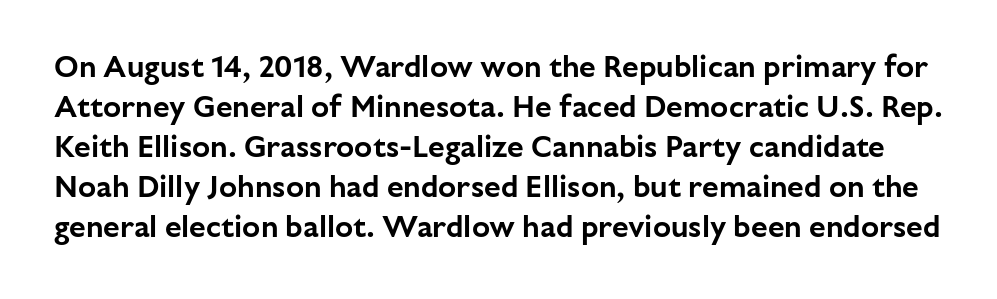
The foot of each line stays bare and open. Here the glyphs are tracked normally, forming tight word shapes. Evenly set lines give the paragraph a standard silhouette. It's the straight-up-and-down kind of type. Do the characters align in a grid? No, the font is proportional.
